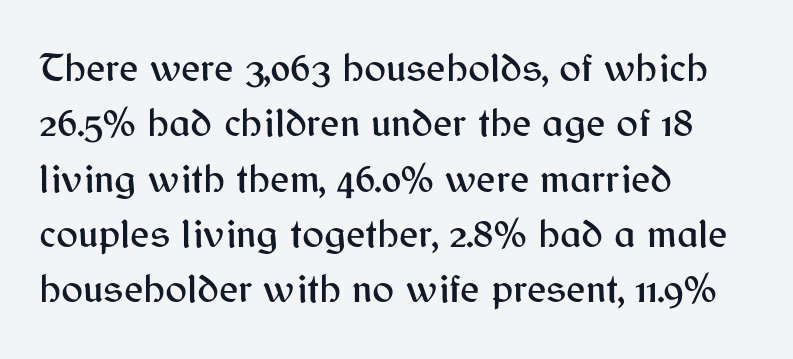
{"serif": "no", "italic": "no", "width": "normal", "stroke_contrast": "medium", "x_height": "medium", "monospaced": "no", "underline": "no", "align": "left", "line_spacing": "normal", "line_spacing_ratio": 1.35, "letter_spacing": "normal", "letter_spacing_em": 0.0, "glyph_px": 41}
